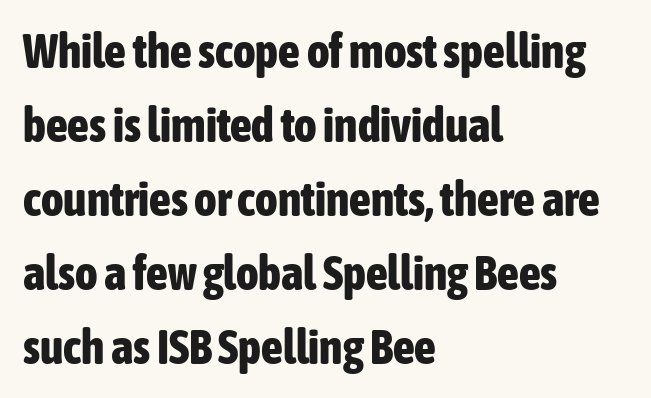
{"serif": "no", "italic": "no", "bold": "yes", "weight": "bold", "width": "condensed", "stroke_contrast": "low", "x_height": "medium", "monospaced": "no", "underline": "no", "align": "left", "line_spacing": "normal", "line_spacing_ratio": 1.54, "letter_spacing": "normal", "letter_spacing_em": 0.0, "glyph_px": 48}
